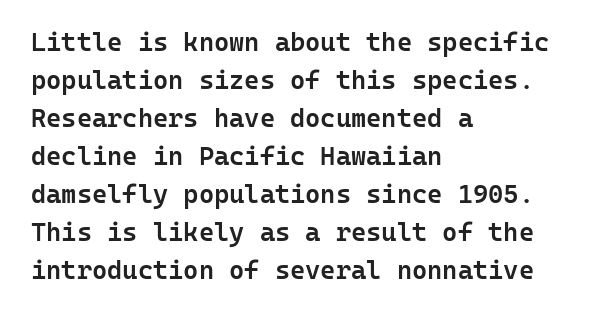
One glance says typical: line gaps are just what's usual. All the whitespace from short lines collects on the right. Stems and bowls a touch heavier than normal — semibold. Only glyphs here, with clear space below each row. Letter spacing: default.
